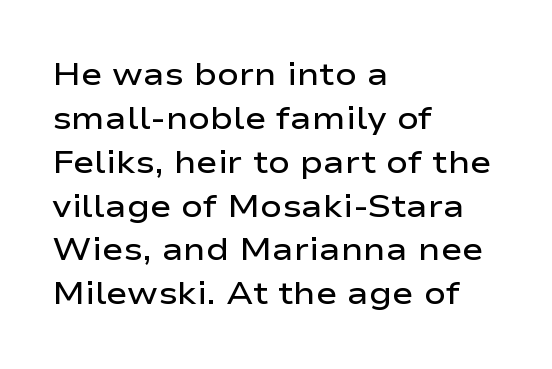
The image shows 32 px semibold, wide sans-serif type, upright; set left-aligned, normal line spacing (1.37x), normal letter spacing, not underlined; low stroke contrast and a medium x-height.
